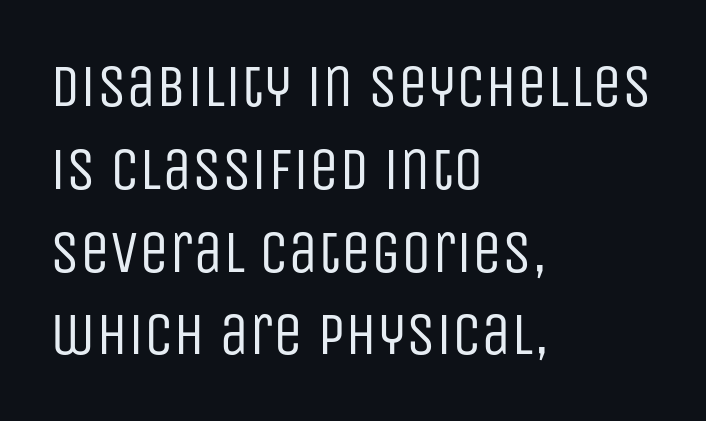
{"serif": "no", "italic": "no", "bold": "no", "weight": "regular", "width": "condensed", "stroke_contrast": "low", "x_height": "large", "monospaced": "no", "underline": "no", "align": "left", "line_spacing": "normal", "line_spacing_ratio": 1.38, "letter_spacing": "normal", "letter_spacing_em": 0.0, "glyph_px": 60}
